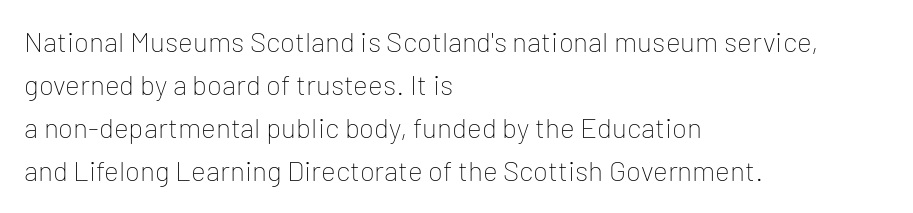
Q: Is the text bold? A: No.
Q: Is the text italic (slanted)? A: No, it is upright.
Q: Is the typeface a serif or a sans-serif typeface? A: Sans-serif.
Q: Is the text underlined? A: No.
Q: How is the paragraph aligned? A: Left-aligned.
Q: Is the spacing between letters normal or unusually wide? A: Normal.
Q: Is the spacing between lines tight, normal or loose? A: Normal.
Q: Width (condensed, normal, or wide)? A: Normal.
Q: Stroke contrast? A: Low.
Q: x-height? A: Medium.
Q: Monospaced? A: No.
